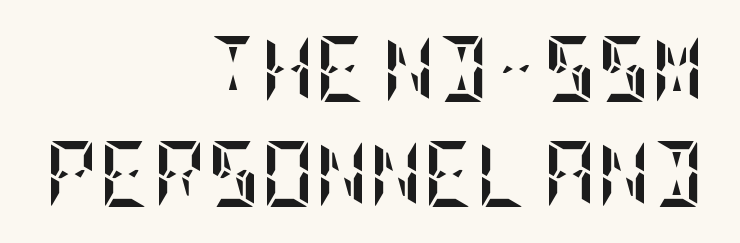
The image shows 66 px semibold, condensed type, upright; set right-aligned, normal line spacing (1.59x), normal letter spacing, not underlined; low stroke contrast and a large x-height.
